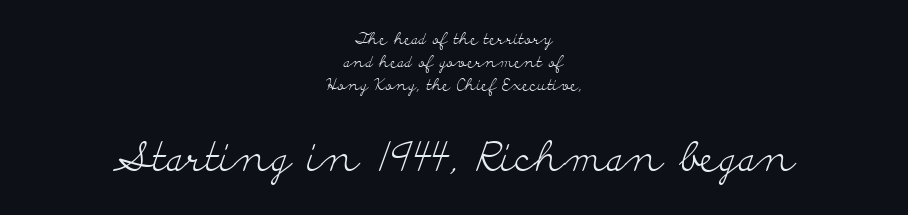
The image shows 41 px light, wide serif type; set centered, normal line spacing (1.44x), normal letter spacing, not underlined; the second (bottom) block is 2.56x larger; low stroke contrast and a small x-height.
